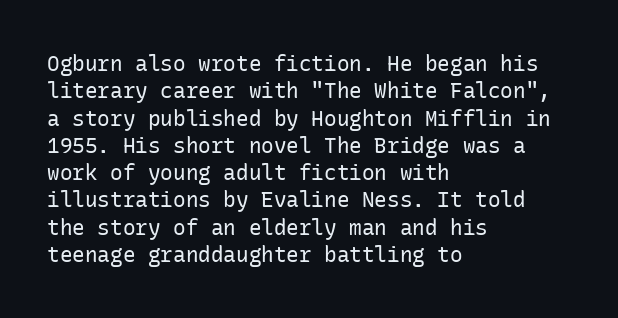
Reading down the block, your eye returns to a fixed left position each line. The weight tops out at a normal text grade. Interline gaps are of average width in this sample. The letters sit at their default tracking, neither squeezed nor spread.
